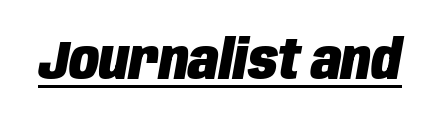
A typographer would call this underscored text. The rendering uses natural spacing where letterforms have individual widths. Quick note: italic. Spacing between characters is what you'd get straight out of the box. The face used here has the dense, thick strokes of a bold.
